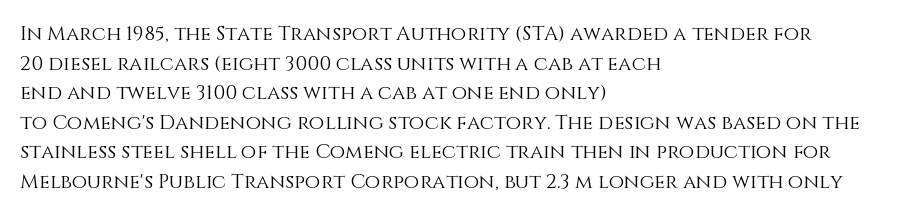
{"italic": "no", "bold": "no", "underline": "no", "align": "left", "line_spacing": "normal", "line_spacing_ratio": 1.48, "letter_spacing": "normal", "letter_spacing_em": 0.0, "glyph_px": 20}
